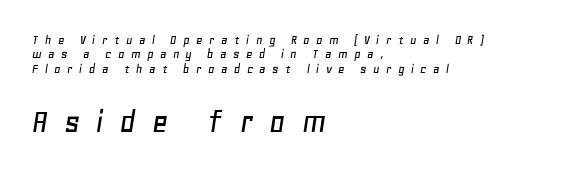
Q: Is the text italic (slanted)? A: Yes, it leans right by about 11 degrees.
Q: Is the text underlined? A: No.
Q: How is the paragraph aligned? A: Left-aligned.
Q: Is the spacing between letters normal or unusually wide? A: Unusually wide.
Q: Is the spacing between lines tight, normal or loose? A: Tight.
Q: Which block of text is set in a larger size, the first (top) or the second (bottom)? A: The second (bottom) one.
Q: Width (condensed, normal, or wide)? A: Normal.
Q: Stroke contrast? A: Low.
Q: x-height? A: Large.
Q: Monospaced? A: No.
